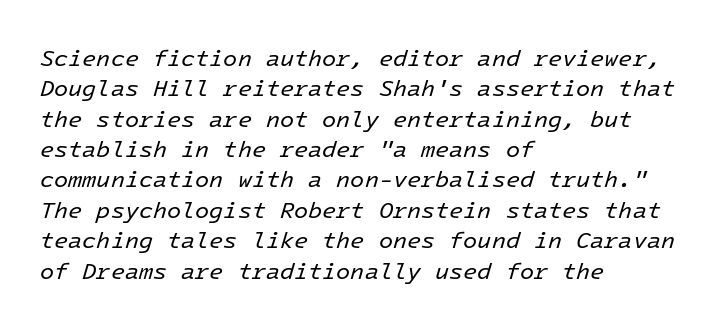
Q: Is the text bold? A: No.
Q: Is the text italic (slanted)? A: Yes, it leans right by about 16 degrees.
Q: Is the text underlined? A: No.
Q: How is the paragraph aligned? A: Left-aligned.
Q: Is the spacing between letters normal or unusually wide? A: Normal.
Q: Is the spacing between lines tight, normal or loose? A: Normal.
